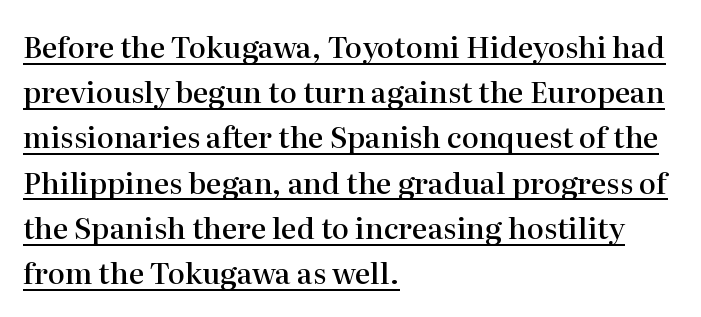
{"serif": "yes", "italic": "no", "bold": "semi", "weight": "semibold", "width": "normal", "stroke_contrast": "high", "x_height": "medium", "monospaced": "no", "underline": "yes", "align": "left", "line_spacing": "normal", "line_spacing_ratio": 1.56, "letter_spacing": "normal", "letter_spacing_em": 0.0, "glyph_px": 29}
